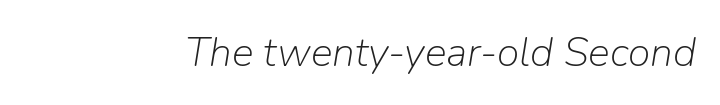
{"italic": "yes", "lean": "right", "slant_degrees": 9, "bold": "no", "weight": "light", "width": "normal", "stroke_contrast": "low", "x_height": "medium", "monospaced": "no", "underline": "no", "letter_spacing": "normal", "letter_spacing_em": 0.0, "glyph_px": 41}
